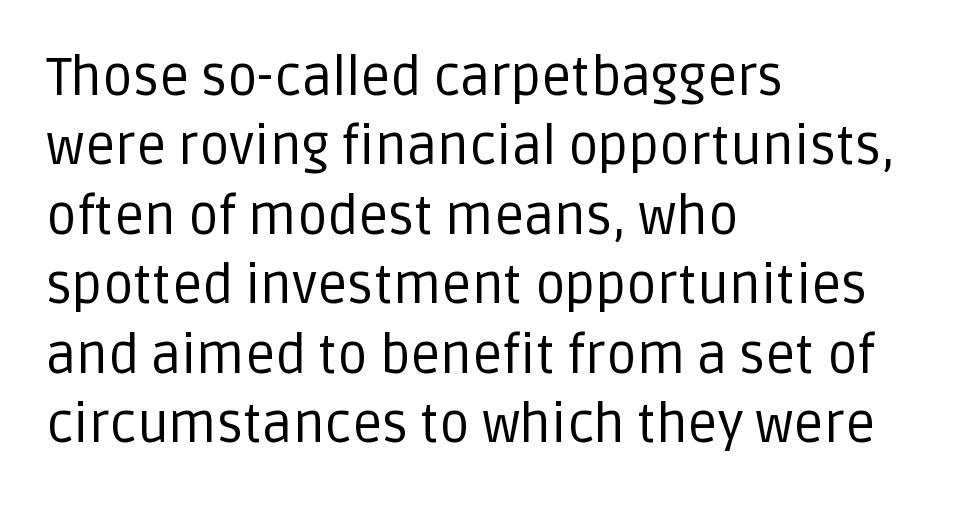
The image shows 53 px regular-weight sans-serif type, upright; set left-aligned, normal line spacing (1.31x), normal letter spacing, not underlined; low stroke contrast and a large x-height.
